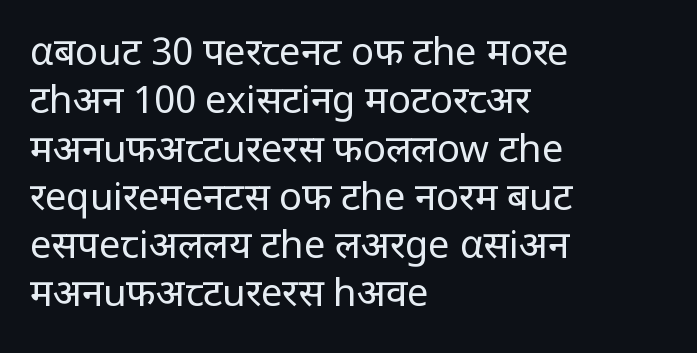
Q: Is the text bold? A: No.
Q: Is the text italic (slanted)? A: No, it is upright.
Q: Is the typeface a serif or a sans-serif typeface? A: Sans-serif.
Q: Is the text underlined? A: No.
Q: How is the paragraph aligned? A: Left-aligned.
Q: Is the spacing between letters normal or unusually wide? A: Normal.
Q: Is the spacing between lines tight, normal or loose? A: Normal.
Q: Width (condensed, normal, or wide)? A: Normal.
Q: Stroke contrast? A: Low.
Q: x-height? A: Large.
Q: Monospaced? A: No.
